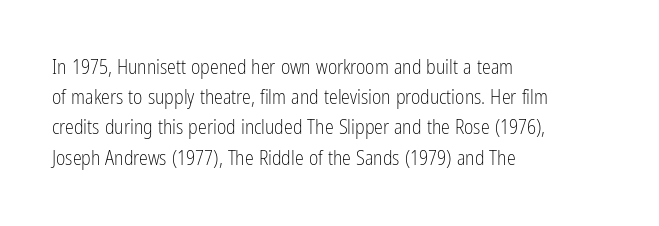
{"italic": "no", "bold": "no", "underline": "no", "align": "left", "line_spacing": "normal", "line_spacing_ratio": 1.51, "letter_spacing": "normal", "letter_spacing_em": 0.0, "glyph_px": 20}
